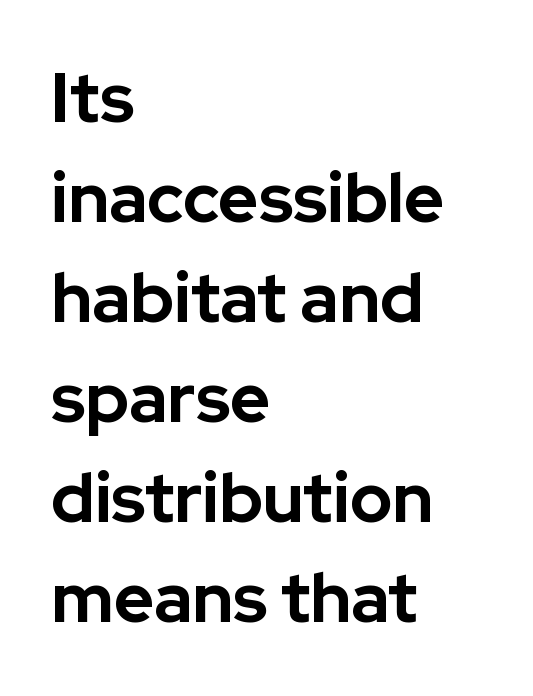
The face used here is proportionally spaced, like ordinary book or web type. The rendering uses a moderate line-height, typical for paragraphs. Unlike italic type, these characters show no tilt at all. Bare-footed words on every line. Where is the straight margin? On the left. Stroke thickness is high; the sample reads as a true bold.
